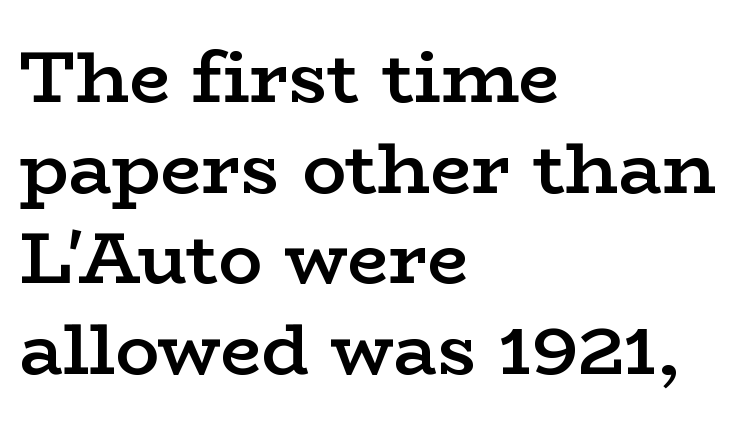
The image shows 73 px semibold, wide serif type, upright; set left-aligned, line spacing 1.24x, normal letter spacing, not underlined; low stroke contrast and a medium x-height.
